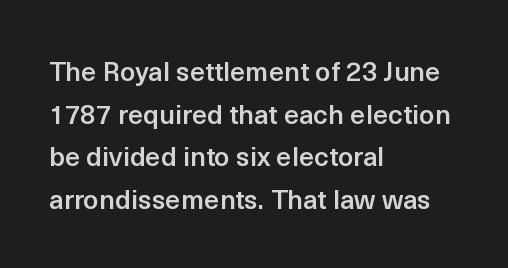
Q: Is the text bold? A: Semi-bold.
Q: Is the text italic (slanted)? A: No, it is upright.
Q: Is the text underlined? A: No.
Q: How is the paragraph aligned? A: Left-aligned.
Q: Is the spacing between letters normal or unusually wide? A: Normal.
Q: Is the spacing between lines tight, normal or loose? A: Normal.
